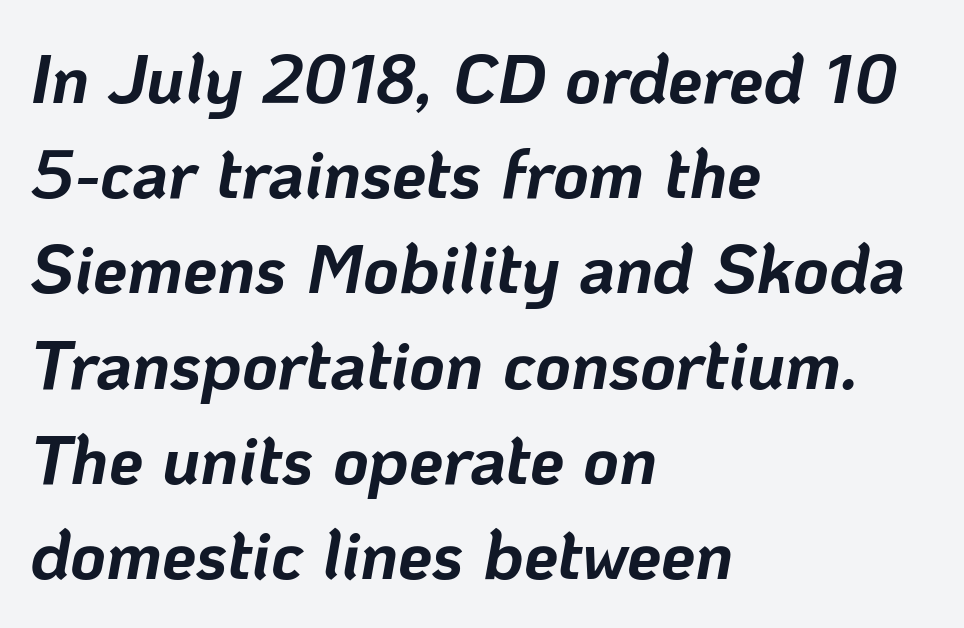
Q: Is the text bold? A: Yes.
Q: Is the text italic (slanted)? A: Yes, it leans right by about 10 degrees.
Q: Is the text underlined? A: No.
Q: How is the paragraph aligned? A: Left-aligned.
Q: Is the spacing between letters normal or unusually wide? A: Normal.
Q: Is the spacing between lines tight, normal or loose? A: Normal.
Q: Width (condensed, normal, or wide)? A: Normal.
Q: Stroke contrast? A: Low.
Q: x-height? A: Medium.
Q: Monospaced? A: No.
